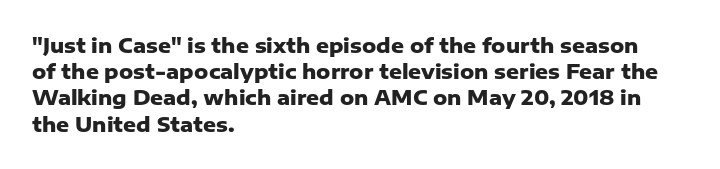
Leftover space on each line is placed entirely after the last word. Honestly, the row spacing looks completely unremarkable. This sample uses an upright cut, with every glyph sitting square on the baseline. A typesetter would call this zero additional tracking. Check the space under the baseline: it is left empty.
